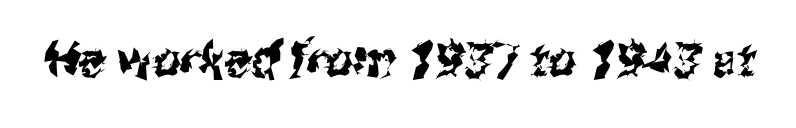
The gaps between neighbouring characters are ordinary and unremarkable. The letters advance in unequal steps, a hallmark of proportional type. Glance below the letters and you will spot only blank space. Is this a sans? Yes — the strokes have no serifs.
